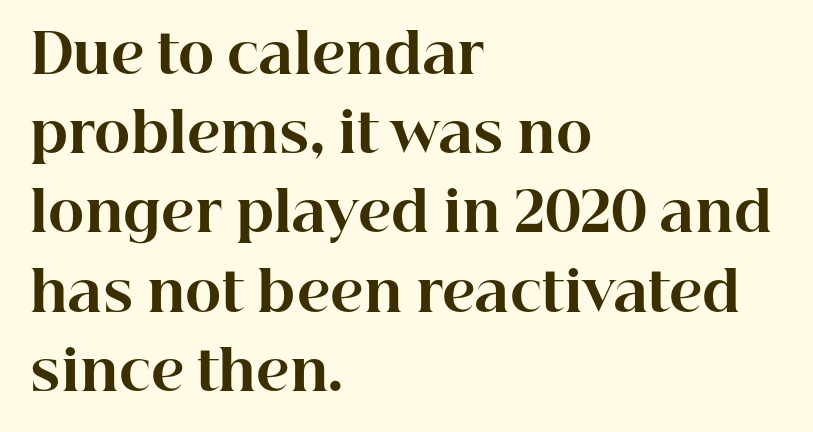
The image shows 55 px bold serif type, upright; set left-aligned, normal line spacing (1.44x), normal letter spacing, not underlined; high stroke contrast and a medium x-height.
